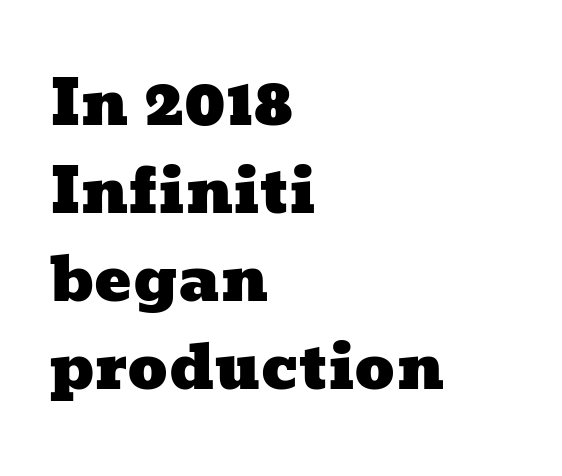
The image shows 62 px wide type; set left-aligned, normal line spacing (1.42x), normal letter spacing, not underlined; low stroke contrast and a medium x-height.
